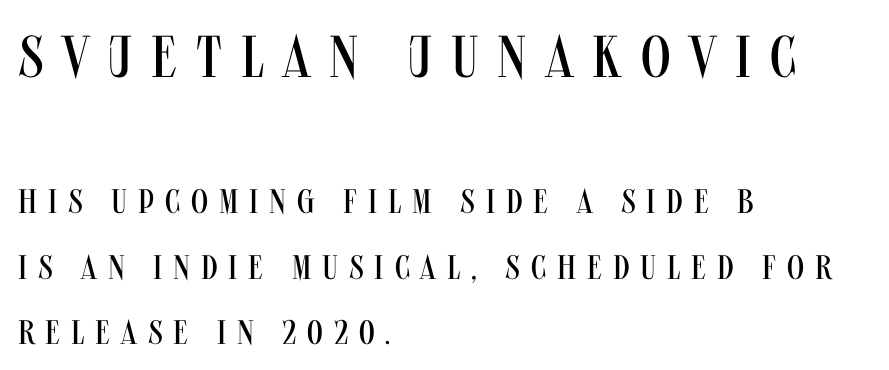
Scale decreases going downward across the two blocks. Each letter keeps its own natural width here, so spacing adapts to shape. Compared with a centered layout, this one pins lines to the left instead. Typographically, this falls in the sans-serif category. A typesetter would call this leading open, well beyond the default.
